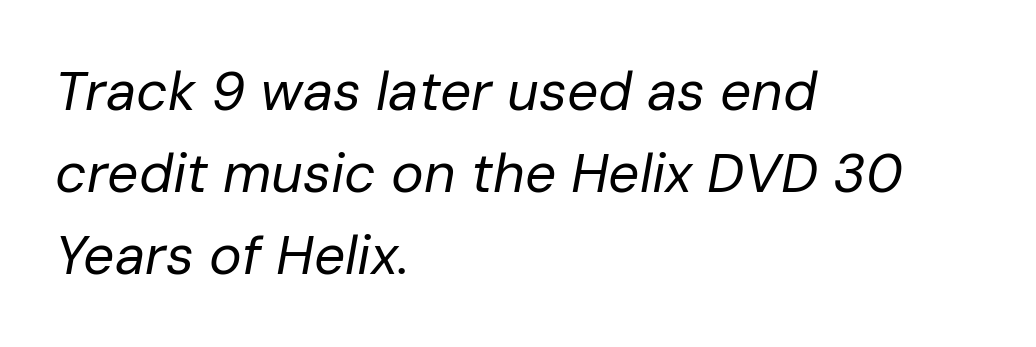
Leftover space on each line is placed entirely after the last word. Beneath every word, the page is bare. How are the letters spaced? Ordinarily, with no added tracking. Stroke mass is kept to a normal reading level or below. The face used here is proportionally spaced, like ordinary book or web type.
